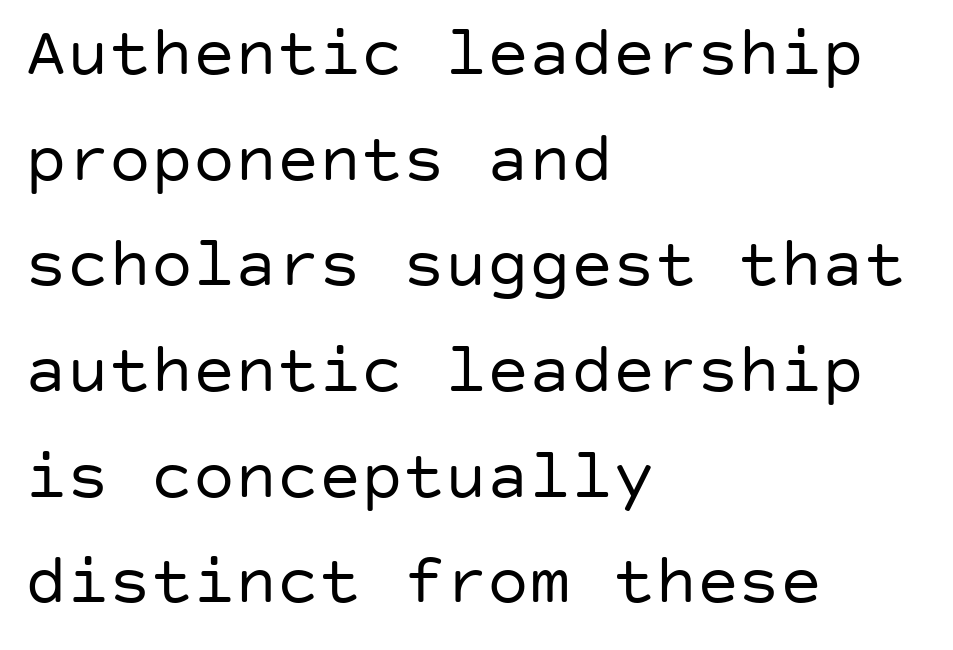
Q: Is the text bold? A: No.
Q: Is the text italic (slanted)? A: No, it is upright.
Q: Is the typeface a serif or a sans-serif typeface? A: Sans-serif.
Q: Is the text underlined? A: No.
Q: How is the paragraph aligned? A: Left-aligned.
Q: Is the spacing between letters normal or unusually wide? A: Normal.
Q: Is the spacing between lines tight, normal or loose? A: Normal.
Q: Width (condensed, normal, or wide)? A: Normal.
Q: Stroke contrast? A: Low.
Q: x-height? A: Large.
